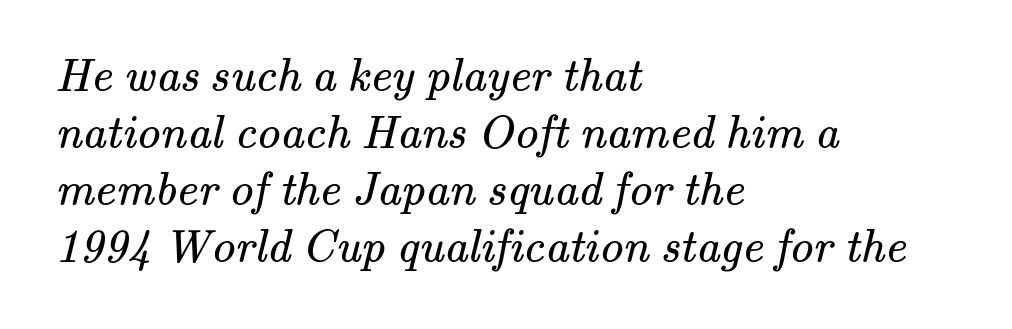
The image shows 47 px regular-weight serif type; set left-aligned, line spacing 1.21x, normal letter spacing, not underlined; medium stroke contrast and a small x-height.
